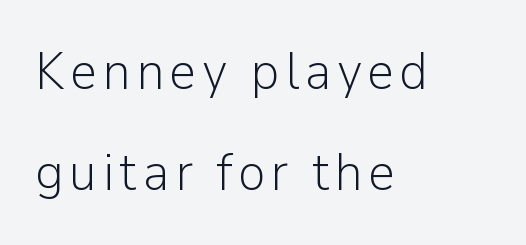
Q: Is the text bold? A: No.
Q: Is the text italic (slanted)? A: No, it is upright.
Q: Is the typeface a serif or a sans-serif typeface? A: Sans-serif.
Q: Is the text underlined? A: No.
Q: How is the paragraph aligned? A: Left-aligned.
Q: Is the spacing between lines tight, normal or loose? A: Loose.
Q: Width (condensed, normal, or wide)? A: Normal.
Q: Stroke contrast? A: Low.
Q: x-height? A: Medium.
Q: Monospaced? A: No.
